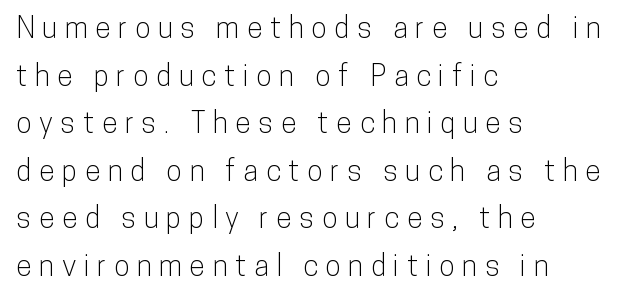
{"serif": "no", "italic": "no", "width": "condensed", "stroke_contrast": "low", "x_height": "medium", "monospaced": "no", "underline": "no", "align": "left", "line_spacing": "normal", "line_spacing_ratio": 1.64, "letter_spacing": "wide", "letter_spacing_em": 0.26, "glyph_px": 29}
